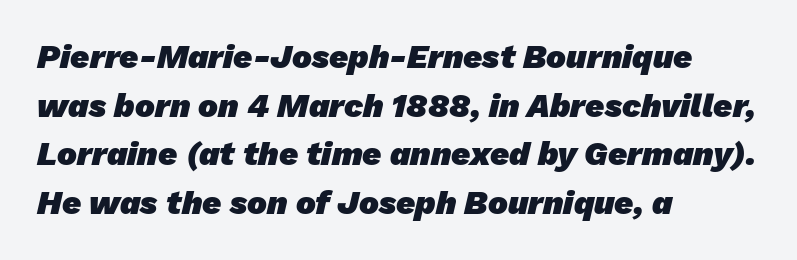
The setting favours the left margin, as ordinary paragraphs usually do. I'd call this a sans setting — the letters go barefoot. Descenders are the only things crossing below the line. Strokes here are thick enough to call this a true bold.
